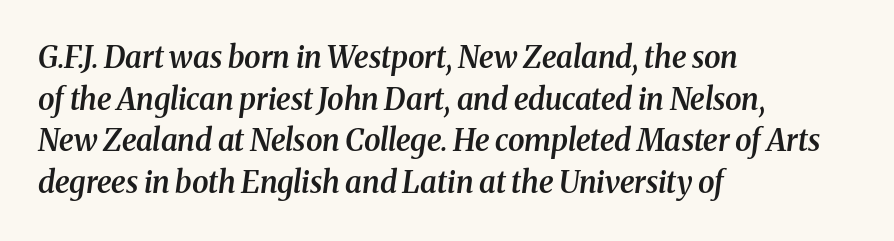
Observe the ordinary spacing: letters are neighbours, not strangers. The typography opts for an oblique posture over an upright one. Any mark beneath the type? The region is blank. Varying glyph widths throughout — classic text-font behaviour. Reading down the block, your eye returns to a fixed left position each line.
